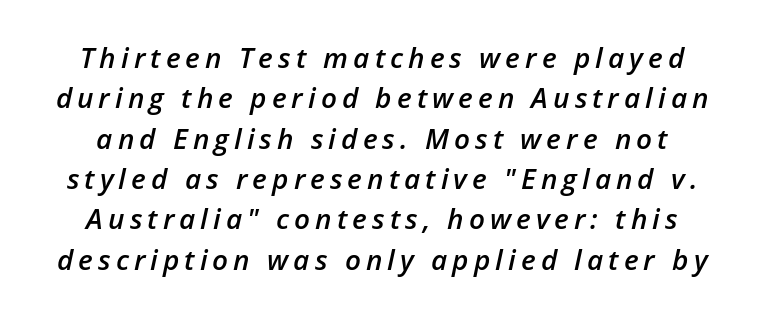
{"italic": "yes", "lean": "right", "slant_degrees": 12, "bold": "semi", "weight": "semibold", "width": "normal", "stroke_contrast": "low", "x_height": "medium", "monospaced": "no", "underline": "no", "line_spacing": "normal", "line_spacing_ratio": 1.44, "glyph_px": 28}
